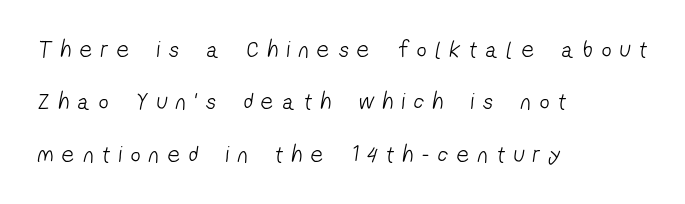
The image shows 24 px text type; set left-aligned, loose line spacing (2.18x), unusually wide letter spacing (+0.37 em), not underlined.
